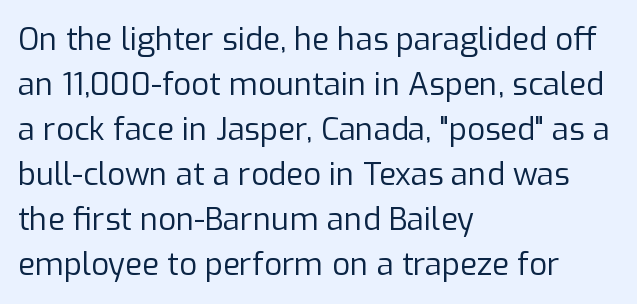
The image shows 31 px regular-weight sans-serif type, upright; set left-aligned, normal line spacing (1.45x), normal letter spacing, not underlined; low stroke contrast and a medium x-height.
